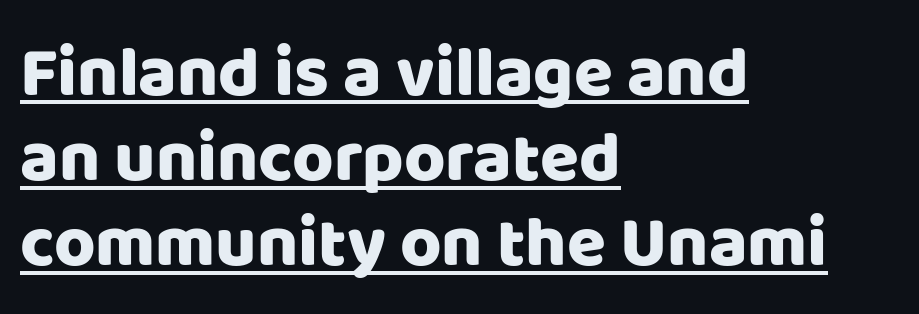
{"serif": "no", "italic": "no", "width": "normal", "stroke_contrast": "low", "x_height": "large", "monospaced": "no", "underline": "yes", "align": "left", "line_spacing_ratio": 1.2, "letter_spacing": "normal", "letter_spacing_em": 0.0, "glyph_px": 71}
